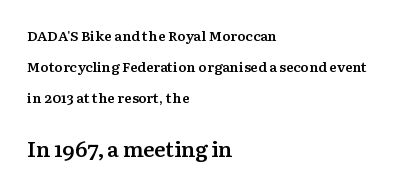
Underlining? Definitely not there. Larger block? The one below; the one above is distinctly smaller. The paragraph has a hard left edge and a soft right edge. Characters remain perfectly vertical along every line. A typesetter would call this zero additional tracking. The passage shown stacks its lines with a broad gap.
